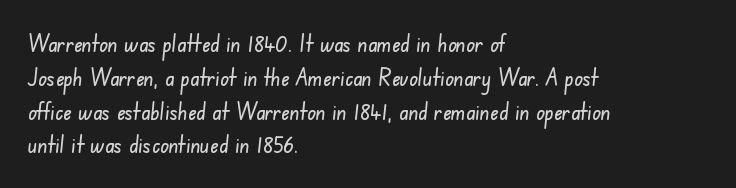
The image shows 23 px text type; set left-aligned, normal line spacing (1.47x), normal letter spacing, not underlined.
